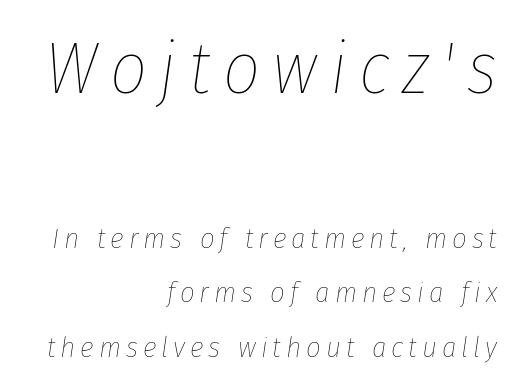
Q: Is the text bold? A: No.
Q: Is the text italic (slanted)? A: Yes, it leans right by about 8 degrees.
Q: Is the text underlined? A: No.
Q: How is the paragraph aligned? A: Right-aligned.
Q: Which block of text is set in a larger size, the first (top) or the second (bottom)? A: The first (top) one.
Q: Width (condensed, normal, or wide)? A: Condensed.
Q: Stroke contrast? A: Low.
Q: x-height? A: Medium.
Q: Monospaced? A: No.
